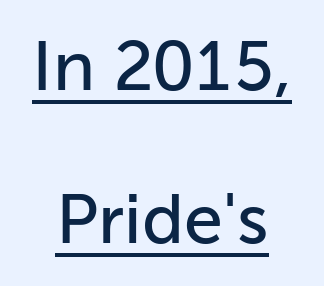
{"serif": "no", "italic": "no", "width": "normal", "stroke_contrast": "low", "x_height": "medium", "monospaced": "no", "underline": "yes", "align": "center", "line_spacing": "loose", "line_spacing_ratio": 2.18, "letter_spacing": "normal", "letter_spacing_em": 0.0, "glyph_px": 70}
